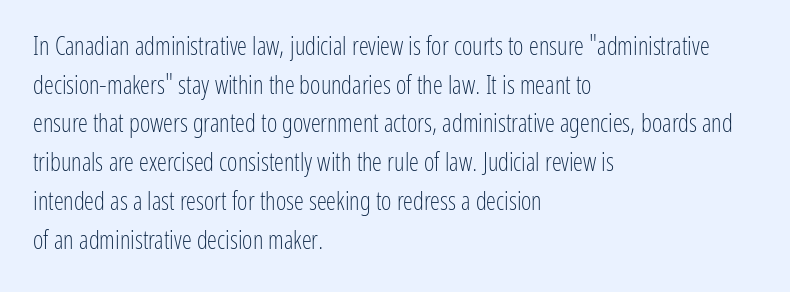
The image shows 25 px text type, upright; set left-aligned, normal line spacing (1.55x), normal letter spacing, not underlined.
